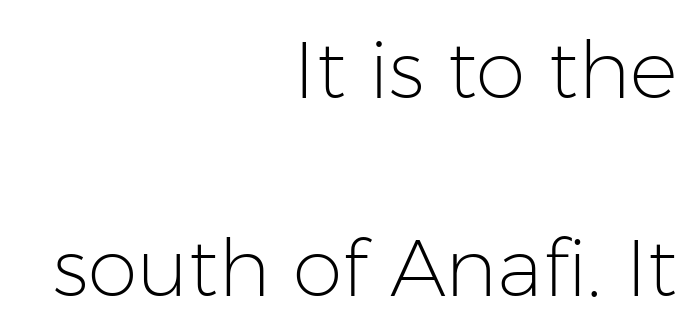
The image shows 80 px light sans-serif type, upright; set right-aligned, loose line spacing (2.47x), normal letter spacing, not underlined; low stroke contrast and a medium x-height.
